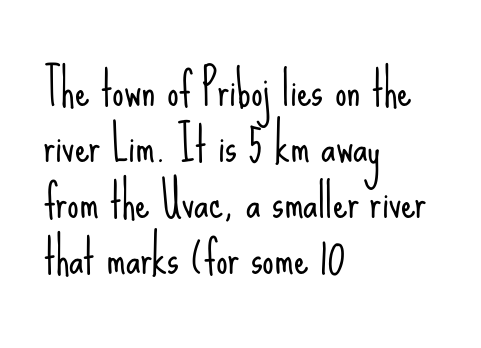
Q: Is the text bold? A: No.
Q: Is the text italic (slanted)? A: No, it is upright.
Q: Is the typeface a serif or a sans-serif typeface? A: Sans-serif.
Q: Is the text underlined? A: No.
Q: How is the paragraph aligned? A: Left-aligned.
Q: Is the spacing between letters normal or unusually wide? A: Normal.
Q: Width (condensed, normal, or wide)? A: Condensed.
Q: Stroke contrast? A: Low.
Q: x-height? A: Small.
Q: Monospaced? A: No.
